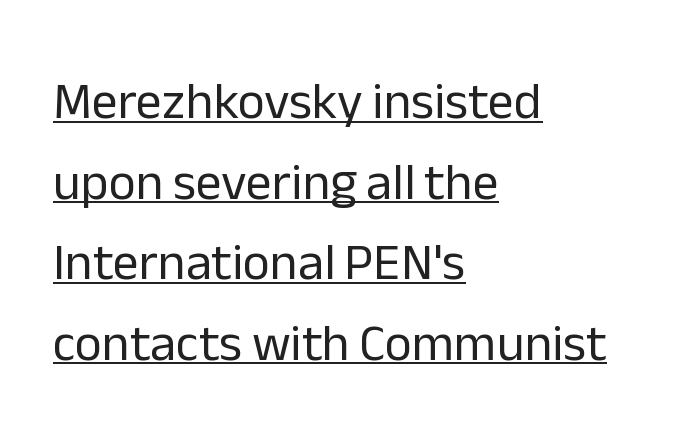
Q: Is the text bold? A: No.
Q: Is the text italic (slanted)? A: No, it is upright.
Q: Is the typeface a serif or a sans-serif typeface? A: Sans-serif.
Q: Is the text underlined? A: Yes.
Q: How is the paragraph aligned? A: Left-aligned.
Q: Is the spacing between letters normal or unusually wide? A: Normal.
Q: Is the spacing between lines tight, normal or loose? A: Normal.
Q: Width (condensed, normal, or wide)? A: Normal.
Q: Stroke contrast? A: Low.
Q: x-height? A: Medium.
Q: Monospaced? A: No.
